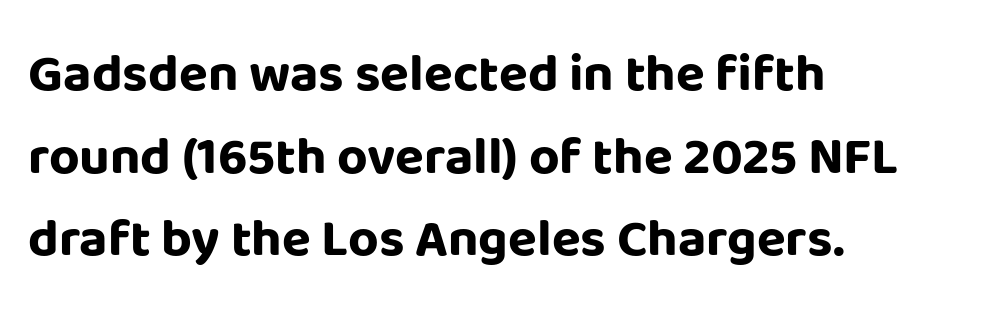
The image shows 53 px bold sans-serif type, upright; set left-aligned, normal line spacing (1.56x), normal letter spacing, not underlined; low stroke contrast and a large x-height.
